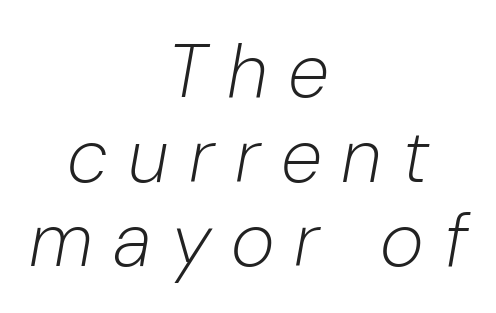
{"italic": "yes", "lean": "right", "slant_degrees": 10, "bold": "no", "weight": "light", "width": "normal", "stroke_contrast": "low", "x_height": "medium", "monospaced": "no", "underline": "no", "align": "center", "line_spacing": "tight", "line_spacing_ratio": 1.13, "letter_spacing": "wide", "letter_spacing_em": 0.27, "glyph_px": 75}
